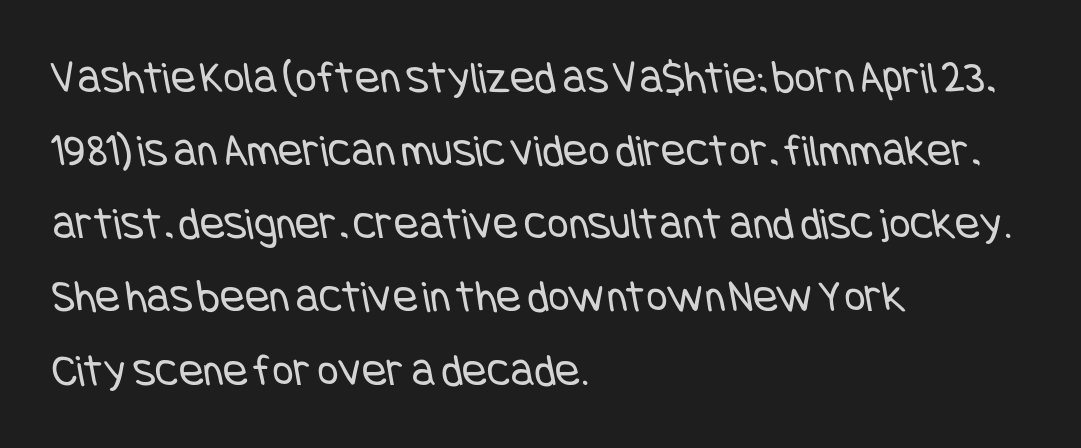
Think standard paragraph weight, or any step lighter than that. The setting favours the left margin, as ordinary paragraphs usually do. A typesetter would label this face a sans. Horizontal bands of white between lines are of average thickness. Nobody touched the tracking dial on this one.
